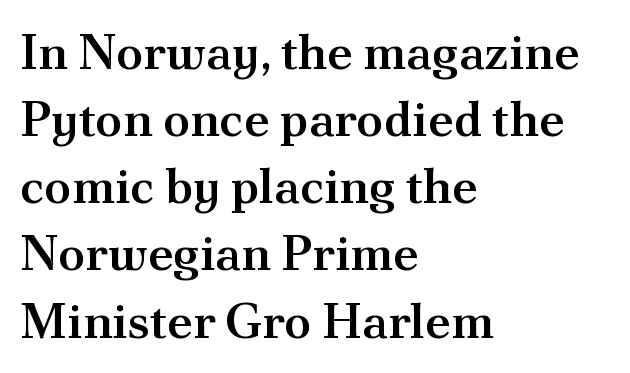
{"serif": "yes", "italic": "no", "bold": "semi", "weight": "semibold", "width": "normal", "stroke_contrast": "medium", "x_height": "small", "monospaced": "no", "underline": "no", "align": "left", "line_spacing": "normal", "line_spacing_ratio": 1.37, "letter_spacing": "normal", "letter_spacing_em": 0.0, "glyph_px": 49}
